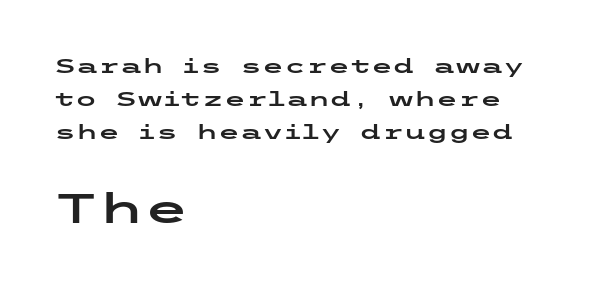
Q: Is the text italic (slanted)? A: No, it is upright.
Q: Is the typeface a serif or a sans-serif typeface? A: Sans-serif.
Q: Is the text underlined? A: No.
Q: How is the paragraph aligned? A: Left-aligned.
Q: Is the spacing between letters normal or unusually wide? A: Normal.
Q: Is the spacing between lines tight, normal or loose? A: Normal.
Q: Which block of text is set in a larger size, the first (top) or the second (bottom)? A: The second (bottom) one.
Q: Width (condensed, normal, or wide)? A: Wide.
Q: Stroke contrast? A: Low.
Q: x-height? A: Medium.
